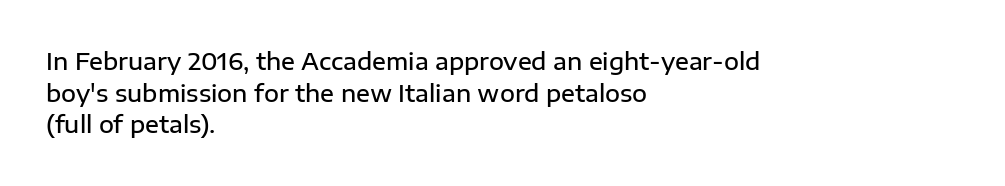
The image shows 23 px text type, upright; set left-aligned, normal line spacing (1.38x), normal letter spacing, not underlined.
